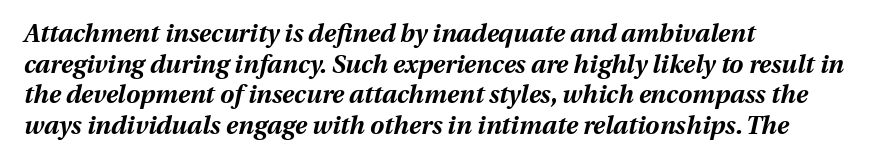
The image shows 25 px bold type, italic (leaning right); set left-aligned, line spacing 1.23x, normal letter spacing, not underlined.
